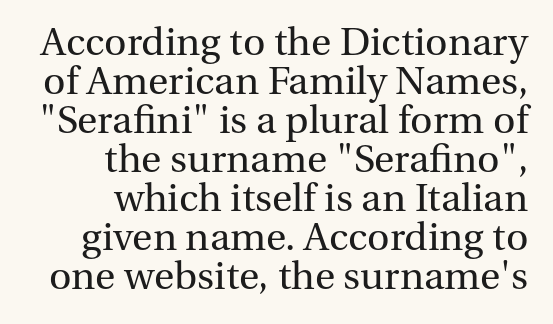
Tall strokes in this sample are plumb rather than angled. The letterforms sit shoulder to shoulder at normal distance. No chunkiness to these letters — they're not bold. Proportional: the letters do not fall into vertical columns.
